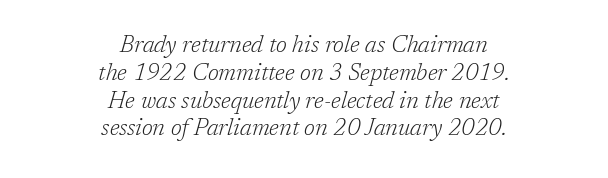
{"italic": "yes", "lean": "right", "slant_degrees": 17, "bold": "no", "underline": "no", "align": "center", "line_spacing_ratio": 1.21, "letter_spacing": "normal", "letter_spacing_em": 0.0, "glyph_px": 23}
